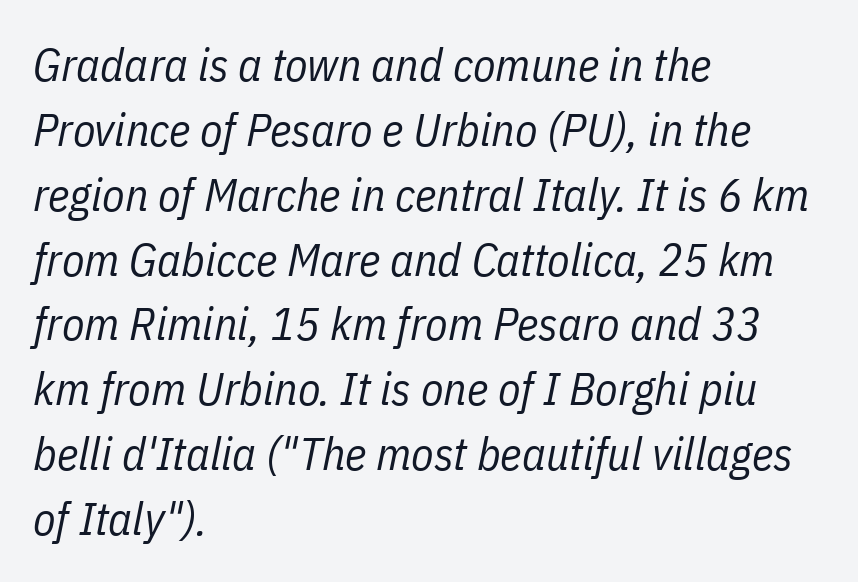
The image shows 46 px regular-weight, condensed type, italic (leaning right); set left-aligned, normal line spacing (1.41x), normal letter spacing, not underlined; low stroke contrast and a medium x-height.
